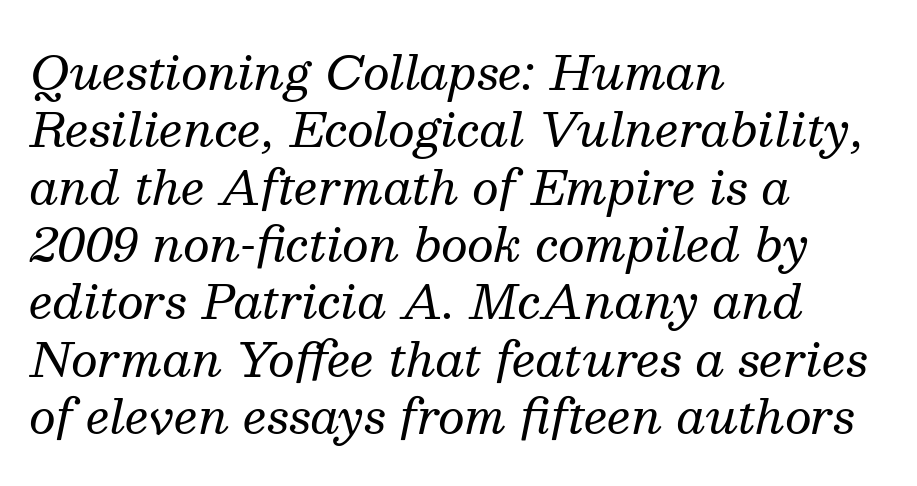
Q: Is the text bold? A: No.
Q: Is the text italic (slanted)? A: Yes, it leans right by about 13 degrees.
Q: Is the typeface a serif or a sans-serif typeface? A: Serif.
Q: Is the text underlined? A: No.
Q: How is the paragraph aligned? A: Left-aligned.
Q: Is the spacing between letters normal or unusually wide? A: Normal.
Q: Width (condensed, normal, or wide)? A: Normal.
Q: Stroke contrast? A: Medium.
Q: x-height? A: Medium.
Q: Monospaced? A: No.
